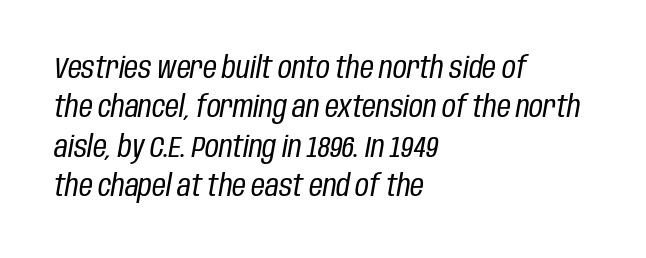
Q: Is the text bold? A: No.
Q: Is the text italic (slanted)? A: Yes, it leans right by about 10 degrees.
Q: Is the text underlined? A: No.
Q: How is the paragraph aligned? A: Left-aligned.
Q: Is the spacing between letters normal or unusually wide? A: Normal.
Q: Is the spacing between lines tight, normal or loose? A: Normal.
Q: Width (condensed, normal, or wide)? A: Condensed.
Q: Stroke contrast? A: Low.
Q: x-height? A: Large.
Q: Monospaced? A: No.
